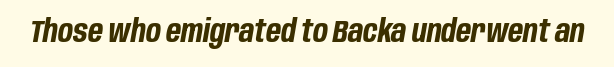
The image shows 31 px bold, condensed type, italic (leaning right); set normal letter spacing, not underlined; low stroke contrast and a large x-height.
